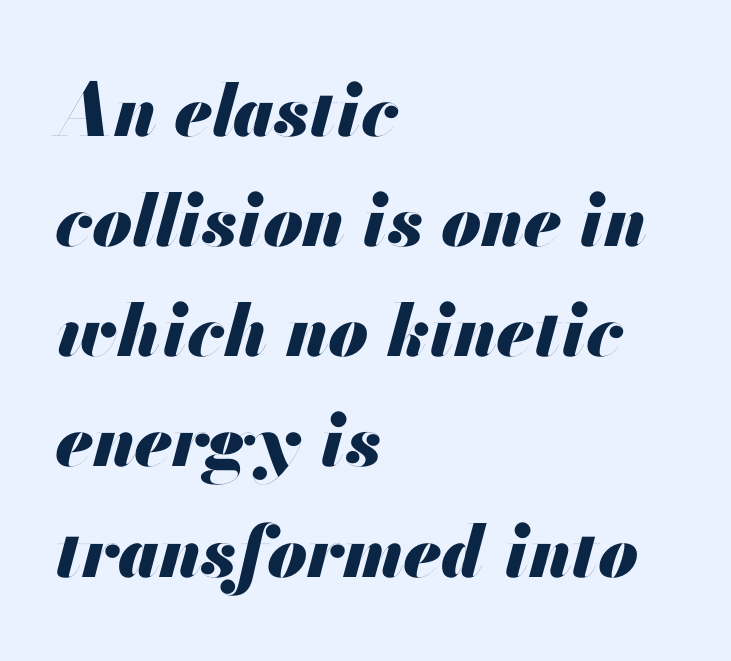
Q: Is the text bold? A: Yes.
Q: Is the text italic (slanted)? A: Yes, it leans right by about 13 degrees.
Q: Is the text underlined? A: No.
Q: How is the paragraph aligned? A: Left-aligned.
Q: Is the spacing between letters normal or unusually wide? A: Normal.
Q: Is the spacing between lines tight, normal or loose? A: Normal.
Q: Width (condensed, normal, or wide)? A: Normal.
Q: Stroke contrast? A: Medium.
Q: x-height? A: Small.
Q: Monospaced? A: No.
